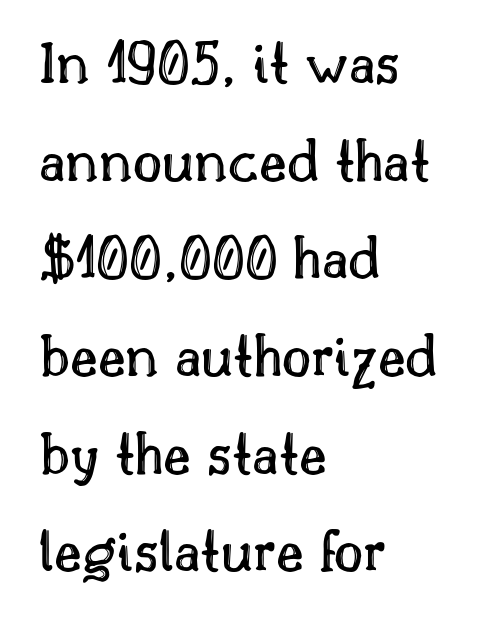
Q: Is the text italic (slanted)? A: No, it is upright.
Q: Is the text underlined? A: No.
Q: How is the paragraph aligned? A: Left-aligned.
Q: Is the spacing between letters normal or unusually wide? A: Normal.
Q: Is the spacing between lines tight, normal or loose? A: Normal.
Q: Width (condensed, normal, or wide)? A: Normal.
Q: x-height? A: Small.
Q: Monospaced? A: No.
